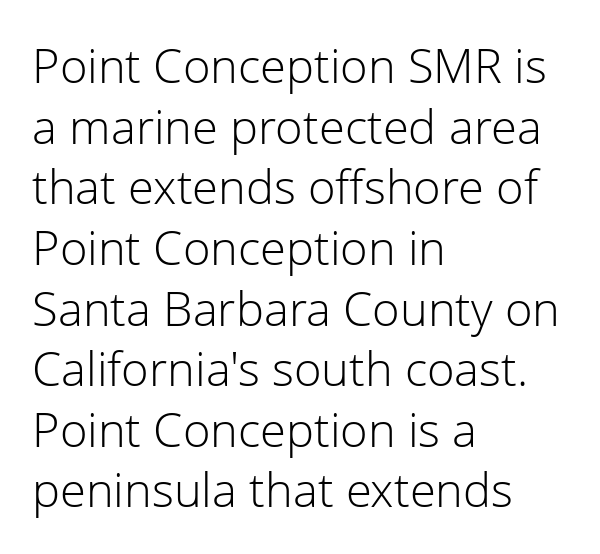
A sans-serif font was chosen for this passage. The letterforms sit at book weight or below. The lines are quadded left. One glance says typical: line gaps are just what's usual.
